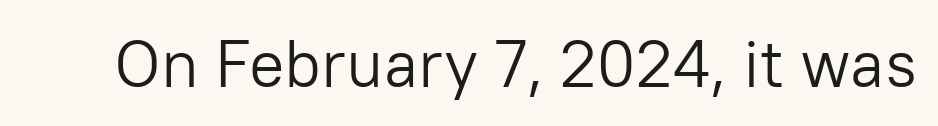
Type without underlining. Stem width sits at or under what a default text font uses. Think of a printed novel: that variable character pitch is what you see here. This is sans-serif lettering, the kind often seen on screens and signage.
